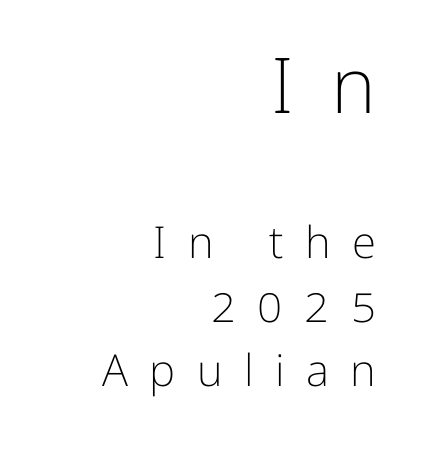
Beneath every word, the page is bare. The rendering shows plain stroke endings on the letterforms — a sans-serif design. Posture: straight, roman, zero tilt. The leading is moderate, giving the passage an even texture. Right-aligned paragraph, ragged on the left. Larger block? The one above; the one below is distinctly smaller.
